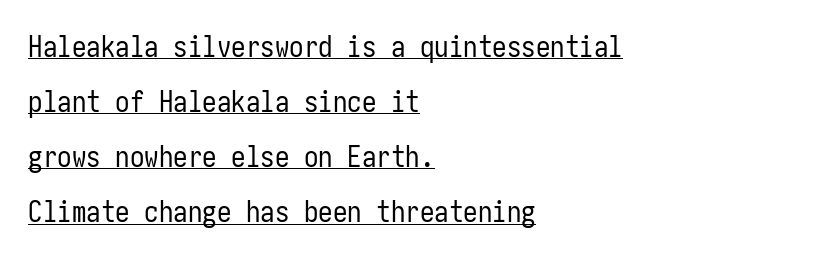
{"serif": "no", "italic": "no", "bold": "no", "weight": "regular", "width": "condensed", "stroke_contrast": "low", "x_height": "medium", "underline": "yes", "align": "left", "line_spacing": "loose", "line_spacing_ratio": 1.9, "letter_spacing": "normal", "letter_spacing_em": 0.0, "glyph_px": 29}
